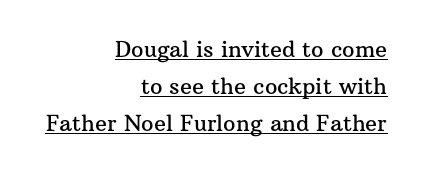
Q: Is the text italic (slanted)? A: No, it is upright.
Q: Is the text underlined? A: Yes.
Q: How is the paragraph aligned? A: Right-aligned.
Q: Is the spacing between letters normal or unusually wide? A: Normal.
Q: Is the spacing between lines tight, normal or loose? A: Normal.
